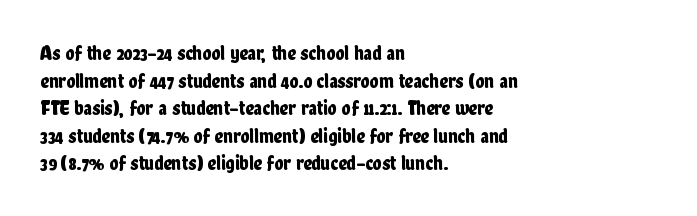
The image shows 21 px text type, upright; set left-aligned, normal line spacing (1.31x), normal letter spacing, not underlined.
